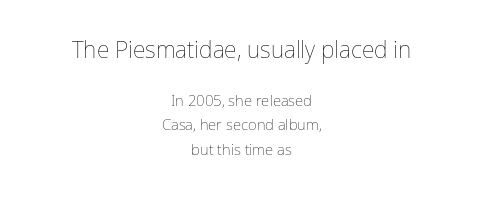
{"italic": "no", "bold": "no", "underline": "no", "align": "center", "line_spacing": "normal", "line_spacing_ratio": 1.63, "letter_spacing": "normal", "letter_spacing_em": 0.0, "larger_block": "first", "size_ratio": 1.53, "glyph_px": 23}
